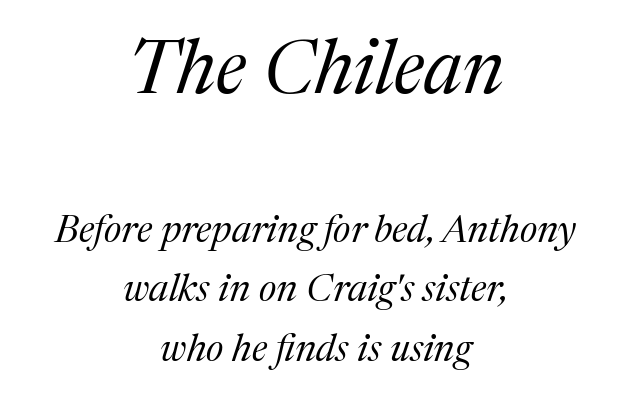
{"serif": "yes", "italic": "yes", "lean": "right", "slant_degrees": 17, "bold": "no", "weight": "regular", "width": "normal", "stroke_contrast": "medium", "x_height": "medium", "monospaced": "no", "underline": "no", "align": "center", "line_spacing": "normal", "line_spacing_ratio": 1.56, "letter_spacing": "normal", "letter_spacing_em": 0.0, "larger_block": "first", "size_ratio": 1.97, "glyph_px": 75}
